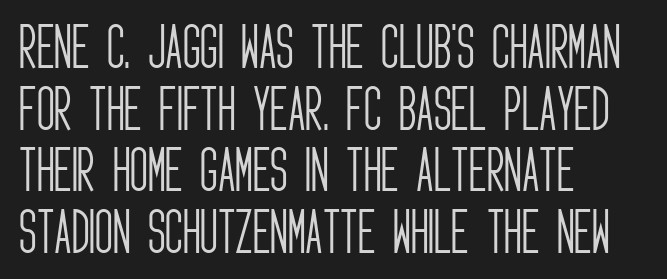
{"serif": "no", "italic": "no", "bold": "no", "weight": "light", "width": "condensed", "stroke_contrast": "low", "x_height": "large", "monospaced": "no", "underline": "no", "align": "left", "line_spacing": "normal", "line_spacing_ratio": 1.26, "letter_spacing": "normal", "letter_spacing_em": 0.0, "glyph_px": 49}
